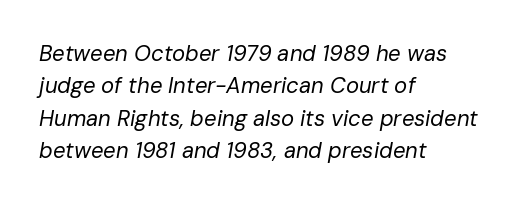
Q: Is the text bold? A: No.
Q: Is the text italic (slanted)? A: Yes, it leans right by about 10 degrees.
Q: Is the text underlined? A: No.
Q: How is the paragraph aligned? A: Left-aligned.
Q: Is the spacing between letters normal or unusually wide? A: Normal.
Q: Is the spacing between lines tight, normal or loose? A: Normal.
